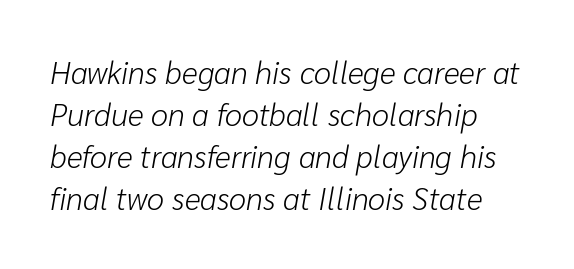
Inter-character spacing is left at the font's built-in metrics. Normally led — the rows are evenly, conventionally spaced. Looks like regular typesetting: each glyph gets only the width it needs. Stem width sits at or under what a default text font uses.
